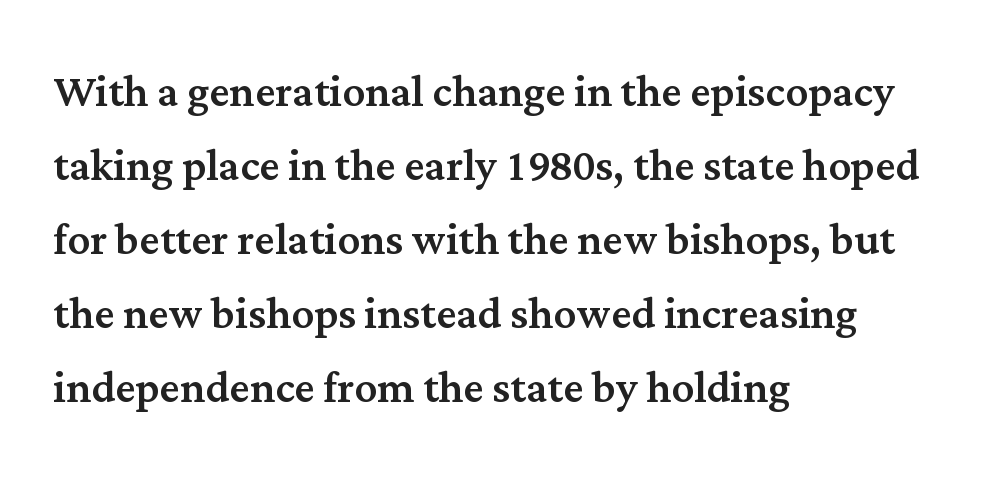
Q: Is the text italic (slanted)? A: No, it is upright.
Q: Is the typeface a serif or a sans-serif typeface? A: Serif.
Q: Is the text underlined? A: No.
Q: How is the paragraph aligned? A: Left-aligned.
Q: Is the spacing between letters normal or unusually wide? A: Normal.
Q: Is the spacing between lines tight, normal or loose? A: Normal.
Q: Width (condensed, normal, or wide)? A: Normal.
Q: Stroke contrast? A: Medium.
Q: x-height? A: Medium.
Q: Monospaced? A: No.
